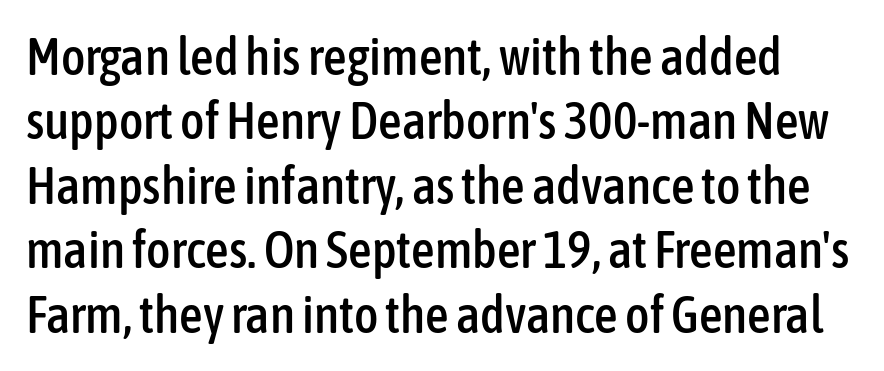
To sum up the face: it is a sans, with no serifs. Varying glyph widths throughout — classic text-font behaviour. Does extra space separate the letters? No, they use regular spacing. Honestly, there is no underline to notice here at all.
